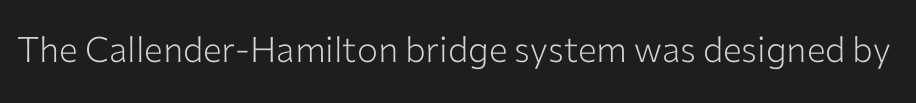
A typesetter would label this face a sans. A roman cut, with each character standing at attention. Type without underlining. Proportional: the letters do not fall into vertical columns. The characters are drawn with everyday or finer stroke widths.
